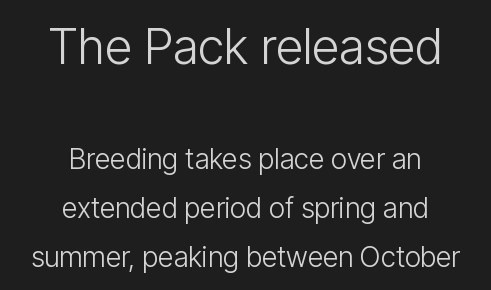
Glance below the letters and you will spot only blank space. The rendering uses natural spacing where letterforms have individual widths. The typeface chosen for these lines omits serifs. Here the first block reads like a headline and the second like body copy. There is no visible air inserted between adjacent glyphs.
